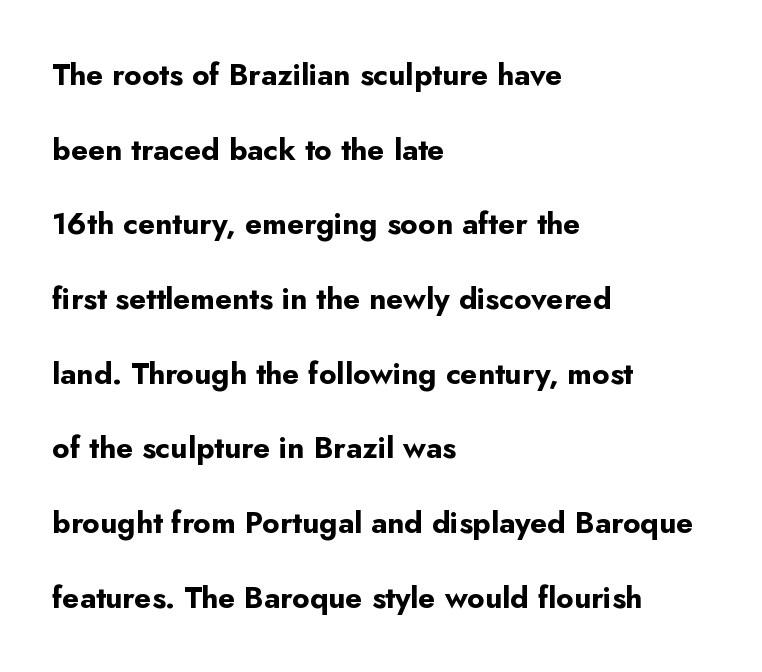
Q: Is the text bold? A: Yes.
Q: Is the text italic (slanted)? A: No, it is upright.
Q: Is the typeface a serif or a sans-serif typeface? A: Sans-serif.
Q: Is the text underlined? A: No.
Q: How is the paragraph aligned? A: Left-aligned.
Q: Is the spacing between letters normal or unusually wide? A: Normal.
Q: Is the spacing between lines tight, normal or loose? A: Loose.
Q: Width (condensed, normal, or wide)? A: Normal.
Q: Stroke contrast? A: Low.
Q: x-height? A: Small.
Q: Monospaced? A: No.
